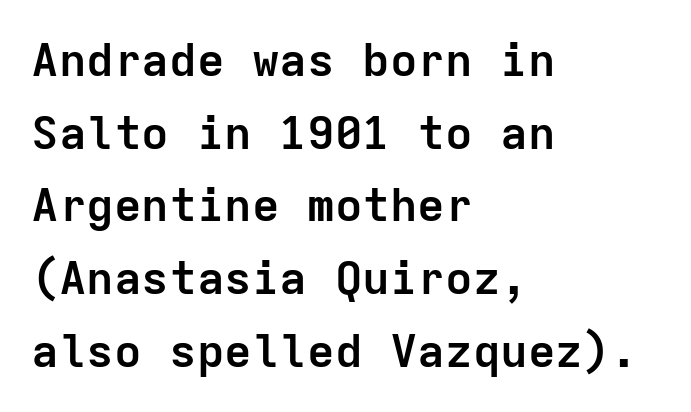
The letters march in equal steps, a hallmark of fixed-pitch type. The rendering shows plain stroke endings on the letterforms — a sans-serif design. Is the type bold? Yes — the strokes are clearly thick and heavy. You can tell it's not italic because the verticals are truly vertical.
